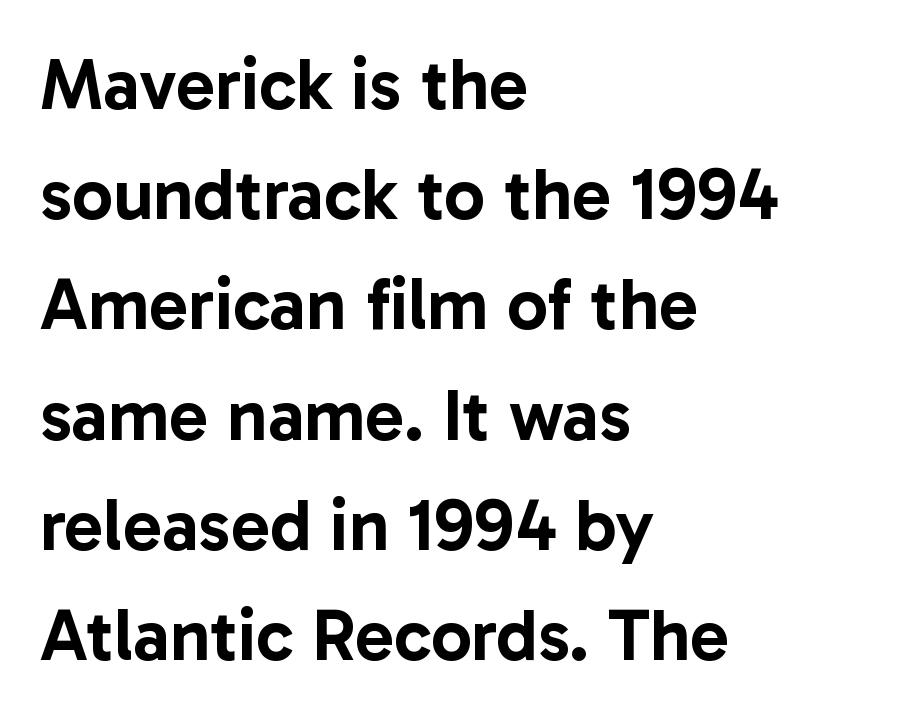
Q: Is the text italic (slanted)? A: No, it is upright.
Q: Is the typeface a serif or a sans-serif typeface? A: Sans-serif.
Q: Is the text underlined? A: No.
Q: How is the paragraph aligned? A: Left-aligned.
Q: Is the spacing between letters normal or unusually wide? A: Normal.
Q: Is the spacing between lines tight, normal or loose? A: Normal.
Q: Width (condensed, normal, or wide)? A: Normal.
Q: Stroke contrast? A: Low.
Q: x-height? A: Medium.
Q: Monospaced? A: No.
